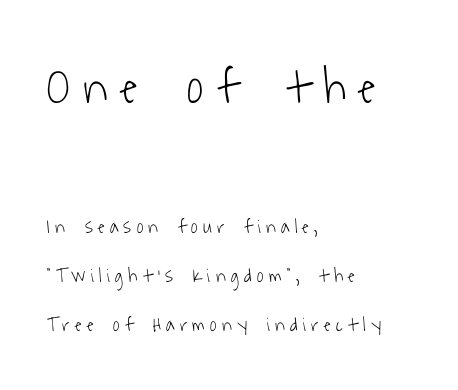
{"serif": "no", "bold": "no", "weight": "light", "width": "condensed", "stroke_contrast": "low", "x_height": "medium", "monospaced": "no", "underline": "no", "align": "left", "line_spacing": "loose", "line_spacing_ratio": 2.46, "letter_spacing": "wide", "letter_spacing_em": 0.27, "larger_block": "first", "size_ratio": 2.5, "glyph_px": 50}
